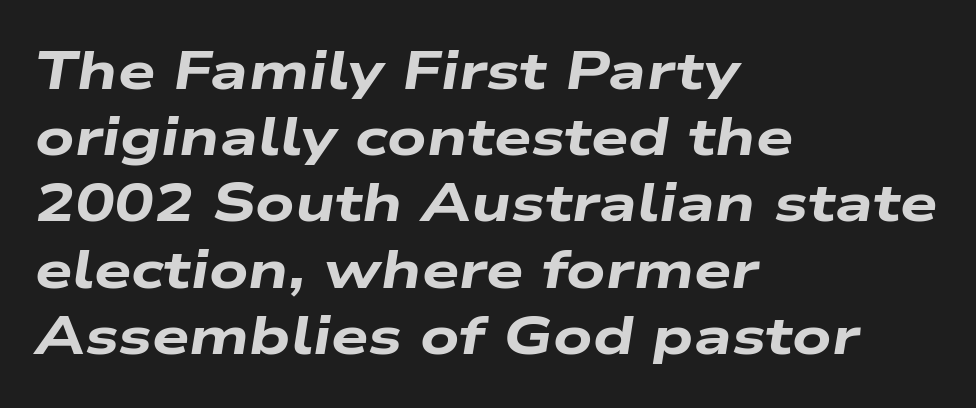
Q: Is the text bold? A: Yes.
Q: Is the text italic (slanted)? A: Yes, it leans right by about 9 degrees.
Q: Is the text underlined? A: No.
Q: How is the paragraph aligned? A: Left-aligned.
Q: Is the spacing between letters normal or unusually wide? A: Normal.
Q: Is the spacing between lines tight, normal or loose? A: Normal.
Q: Width (condensed, normal, or wide)? A: Wide.
Q: Stroke contrast? A: Low.
Q: x-height? A: Medium.
Q: Monospaced? A: No.
